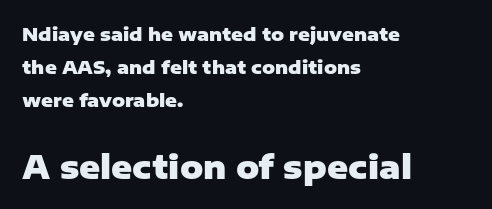
{"serif": "no", "italic": "no", "bold": "yes", "weight": "heavy", "width": "normal", "stroke_contrast": "low", "x_height": "medium", "monospaced": "no", "underline": "no", "align": "left", "line_spacing_ratio": 1.82, "letter_spacing": "normal", "letter_spacing_em": 0.0, "larger_block": "second", "size_ratio": 1.78, "glyph_px": 32}
